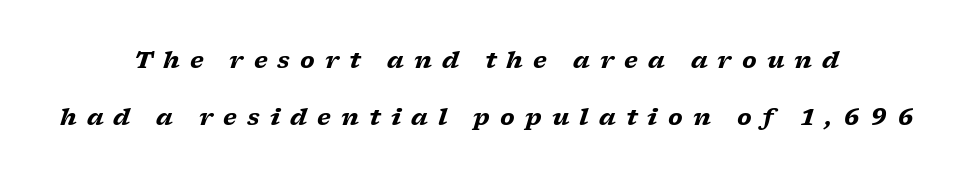
Q: Is the text bold? A: Yes.
Q: Is the text italic (slanted)? A: Yes, it leans right by about 17 degrees.
Q: Is the text underlined? A: No.
Q: How is the paragraph aligned? A: Centered.
Q: Is the spacing between letters normal or unusually wide? A: Unusually wide.
Q: Is the spacing between lines tight, normal or loose? A: Loose.
